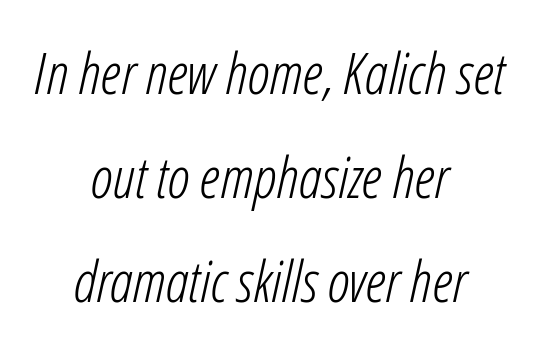
Q: Is the text bold? A: No.
Q: Is the text italic (slanted)? A: Yes, it leans right by about 12 degrees.
Q: Is the text underlined? A: No.
Q: How is the paragraph aligned? A: Centered.
Q: Is the spacing between letters normal or unusually wide? A: Normal.
Q: Width (condensed, normal, or wide)? A: Condensed.
Q: Stroke contrast? A: Low.
Q: x-height? A: Medium.
Q: Monospaced? A: No.
